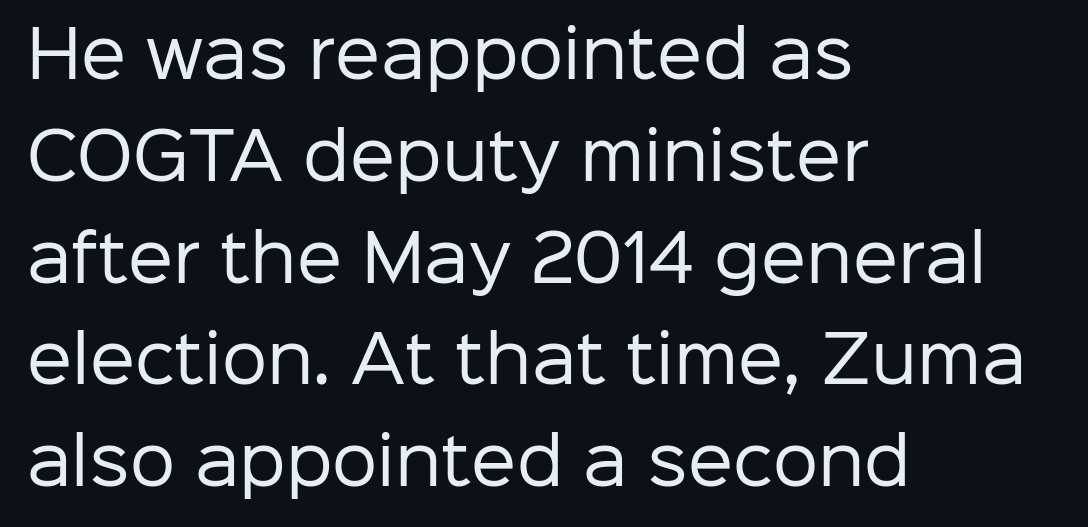
Proportional: the letters do not fall into vertical columns. If you drew a line through each stem, it would be perfectly vertical. Regular leading. The font sits on the lighter half of the weight spectrum, regular included.
